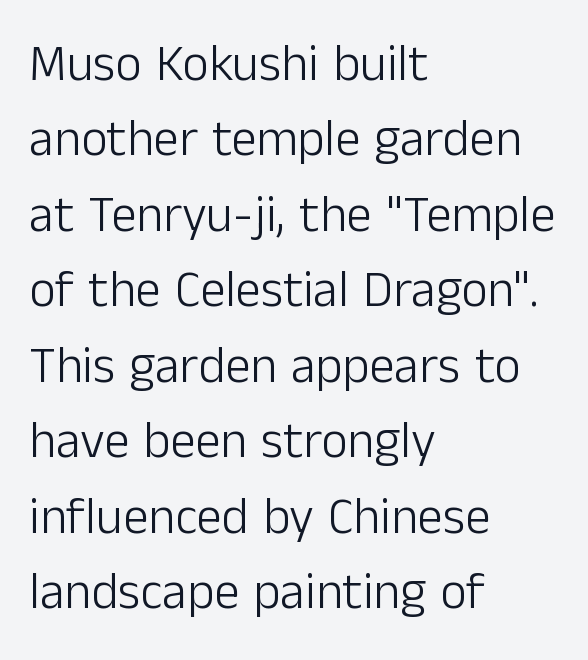
{"serif": "no", "italic": "no", "bold": "no", "weight": "light", "width": "normal", "stroke_contrast": "low", "x_height": "medium", "monospaced": "no", "underline": "no", "align": "left", "line_spacing": "normal", "line_spacing_ratio": 1.48, "letter_spacing": "normal", "letter_spacing_em": 0.0, "glyph_px": 51}
